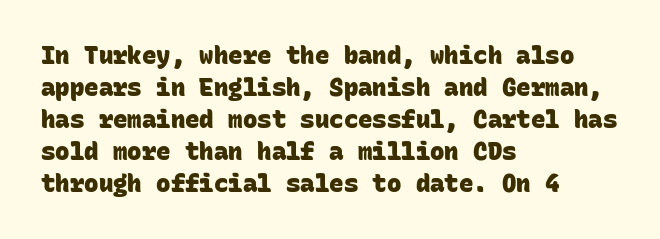
The image shows 24 px bold type; set left-aligned, normal line spacing (1.33x), normal letter spacing, not underlined.
